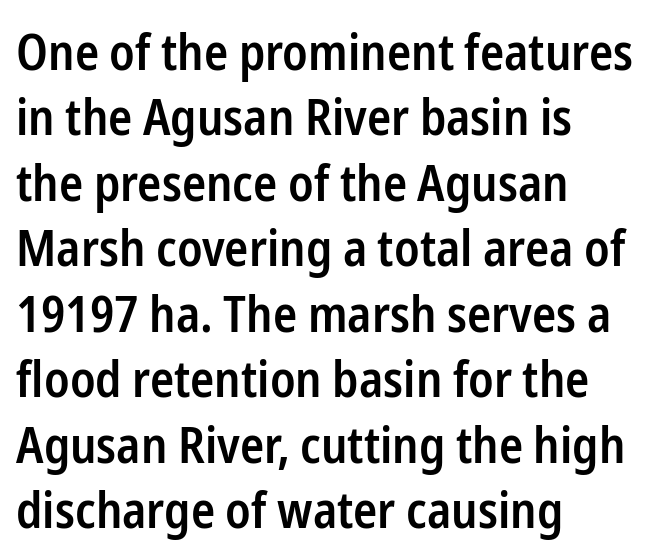
{"serif": "no", "italic": "no", "bold": "semi", "weight": "semibold", "width": "condensed", "stroke_contrast": "low", "x_height": "medium", "monospaced": "no", "underline": "no", "align": "left", "line_spacing": "normal", "line_spacing_ratio": 1.31, "letter_spacing": "normal", "letter_spacing_em": 0.0, "glyph_px": 50}
